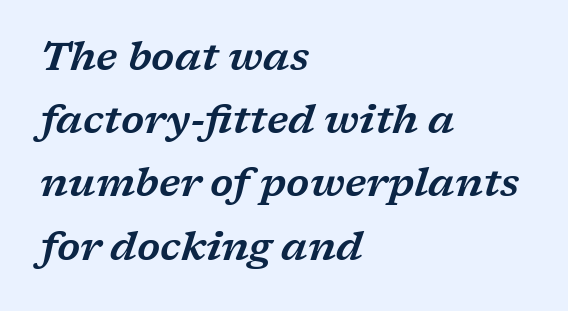
A bare baseline throughout the passage. I'd call this a serif setting — the letters wear small feet. Rows of type keep a routine distance in the vertical direction. Each line starts at the same left margin while the right side varies. Observe the ordinary spacing: letters are neighbours, not strangers.
